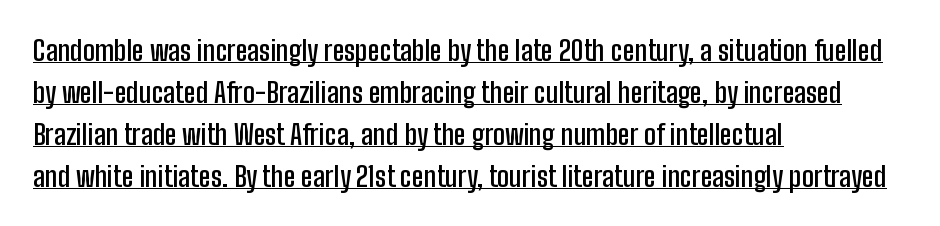
The image shows 28 px semibold, condensed sans-serif type, upright; set left-aligned, normal line spacing (1.5x), normal letter spacing, underlined; low stroke contrast and a medium x-height.
